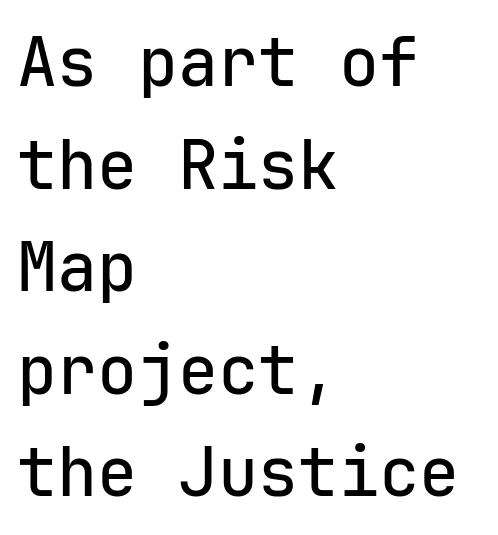
Monospaced: the letters line up in strict vertical columns. Reading down the block, your eye returns to a fixed left position each line. The lettering stays uniformly vertical, giving the passage a roman look. Only glyphs here, with clear space below each row. Horizontal bands of white between lines are of average thickness. Each letter's strokes conclude bluntly, with no projecting serifs.
